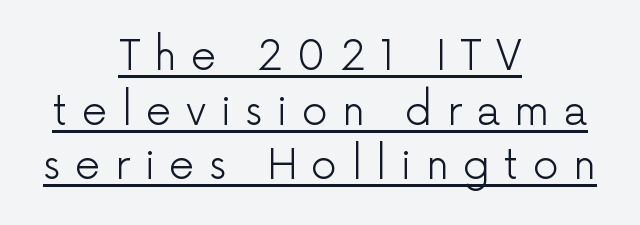
{"serif": "no", "italic": "no", "bold": "no", "weight": "light", "width": "normal", "stroke_contrast": "low", "x_height": "medium", "monospaced": "no", "underline": "yes", "align": "center", "line_spacing": "normal", "line_spacing_ratio": 1.33, "letter_spacing": "wide", "letter_spacing_em": 0.34, "glyph_px": 41}
